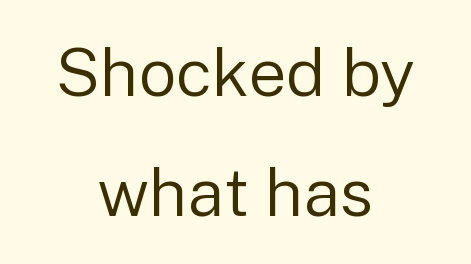
{"serif": "no", "italic": "no", "bold": "no", "weight": "regular", "width": "normal", "stroke_contrast": "low", "x_height": "medium", "monospaced": "no", "underline": "no", "align": "center", "line_spacing_ratio": 1.79, "letter_spacing": "normal", "letter_spacing_em": 0.0, "glyph_px": 67}
